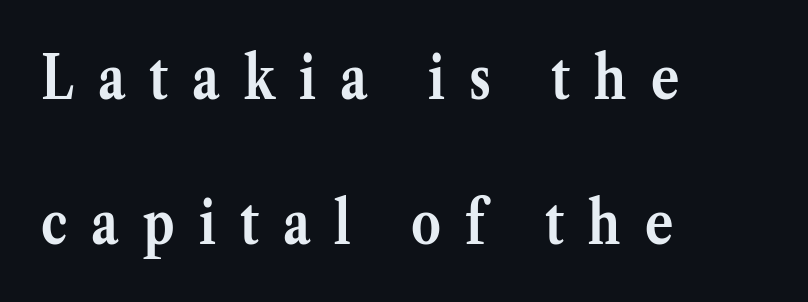
{"serif": "yes", "italic": "no", "bold": "yes", "weight": "semibold", "width": "normal", "stroke_contrast": "medium", "x_height": "medium", "monospaced": "no", "underline": "no", "align": "left", "line_spacing": "loose", "line_spacing_ratio": 2.46, "letter_spacing": "wide", "letter_spacing_em": 0.41, "glyph_px": 59}
